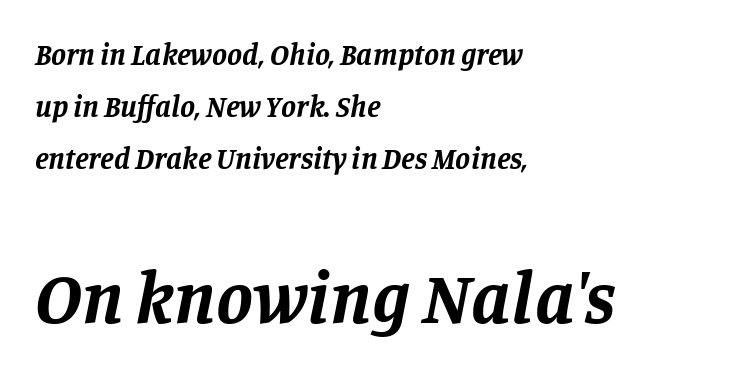
{"serif": "yes", "italic": "yes", "lean": "right", "slant_degrees": 11, "bold": "yes", "weight": "bold", "width": "normal", "stroke_contrast": "low", "x_height": "large", "monospaced": "no", "underline": "no", "align": "left", "line_spacing_ratio": 1.73, "letter_spacing": "normal", "letter_spacing_em": 0.0, "larger_block": "second", "size_ratio": 2.47, "glyph_px": 74}
